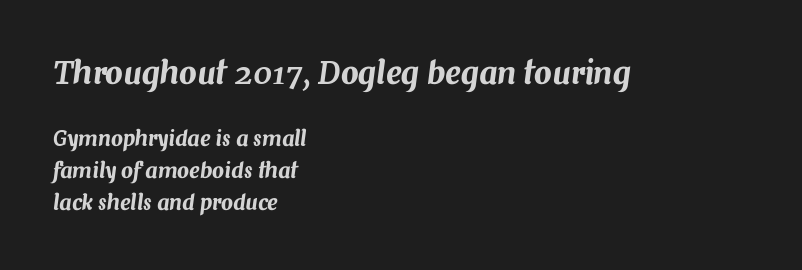
Q: Is the text italic (slanted)? A: Yes, it leans right by about 7 degrees.
Q: Is the text underlined? A: No.
Q: How is the paragraph aligned? A: Left-aligned.
Q: Is the spacing between letters normal or unusually wide? A: Normal.
Q: Is the spacing between lines tight, normal or loose? A: Normal.
Q: Which block of text is set in a larger size, the first (top) or the second (bottom)? A: The first (top) one.
Q: Width (condensed, normal, or wide)? A: Normal.
Q: Stroke contrast? A: Medium.
Q: x-height? A: Medium.
Q: Monospaced? A: No.
